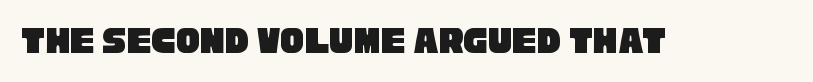
Q: Is the typeface a serif or a sans-serif typeface? A: Sans-serif.
Q: Is the text underlined? A: No.
Q: Is the spacing between letters normal or unusually wide? A: Normal.
Q: Width (condensed, normal, or wide)? A: Condensed.
Q: Stroke contrast? A: Low.
Q: x-height? A: Large.
Q: Monospaced? A: No.
